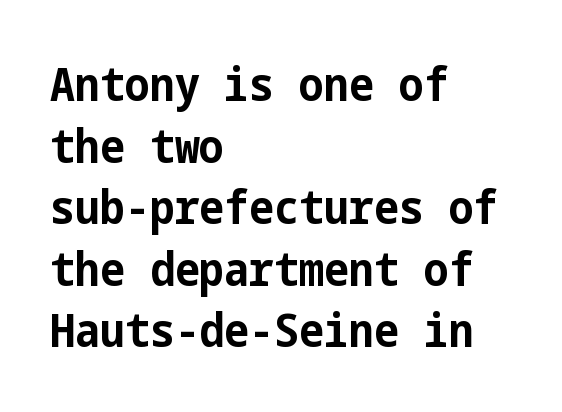
{"serif": "no", "italic": "no", "bold": "yes", "weight": "bold", "width": "condensed", "stroke_contrast": "low", "x_height": "medium", "underline": "no", "align": "left", "line_spacing": "normal", "line_spacing_ratio": 1.31, "letter_spacing": "normal", "letter_spacing_em": 0.0, "glyph_px": 47}
